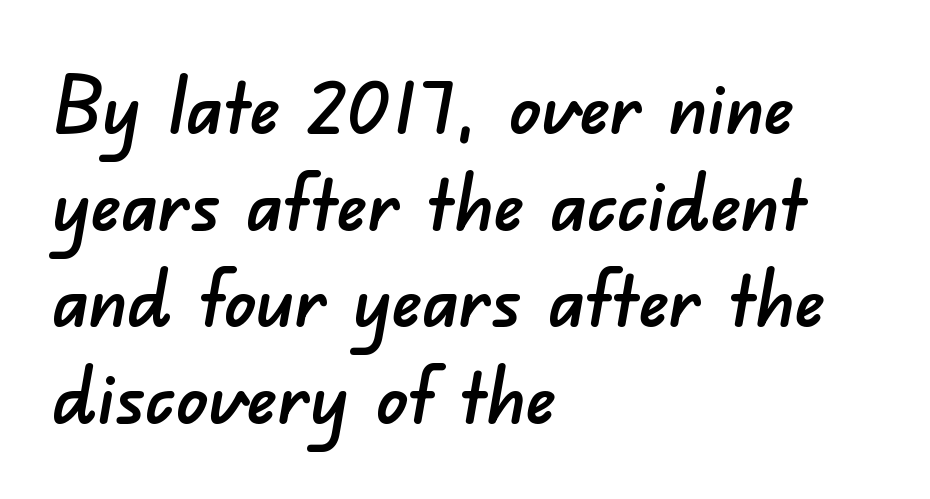
Q: Is the typeface a serif or a sans-serif typeface? A: Sans-serif.
Q: Is the text underlined? A: No.
Q: How is the paragraph aligned? A: Left-aligned.
Q: Is the spacing between letters normal or unusually wide? A: Normal.
Q: Width (condensed, normal, or wide)? A: Normal.
Q: Stroke contrast? A: Low.
Q: x-height? A: Small.
Q: Monospaced? A: No.
